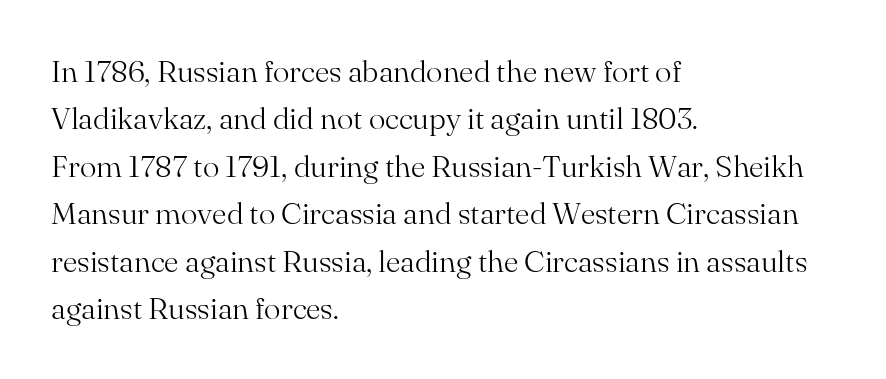
Check under the words: just untouched page. Each letter keeps its own natural width here, so spacing adapts to shape. Is the letter spacing exaggerated? No — it looks like the ordinary default. The line-height multiplier appears to be the usual default. This rendering uses left alignment, leaving the right contour irregular.
